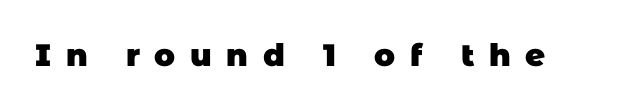
{"serif": "no", "bold": "yes", "weight": "heavy", "width": "normal", "stroke_contrast": "low", "x_height": "large", "monospaced": "no", "underline": "no", "letter_spacing": "wide", "letter_spacing_em": 0.47, "glyph_px": 31}
